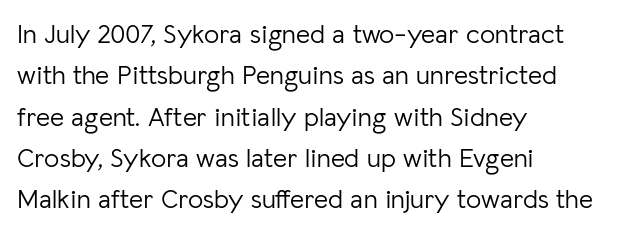
Q: Is the text bold? A: No.
Q: Is the text italic (slanted)? A: No, it is upright.
Q: Is the text underlined? A: No.
Q: How is the paragraph aligned? A: Left-aligned.
Q: Is the spacing between letters normal or unusually wide? A: Normal.
Q: Is the spacing between lines tight, normal or loose? A: Normal.
